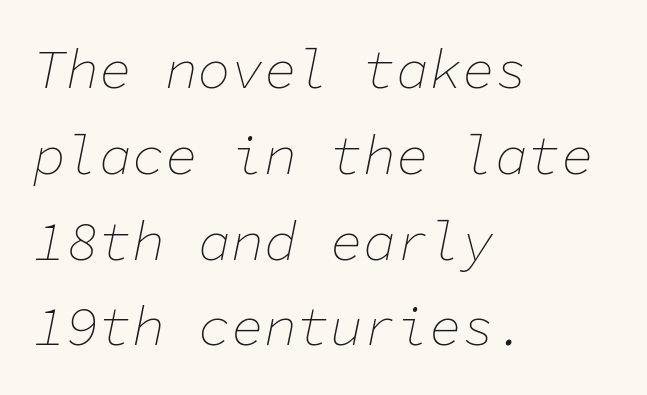
Horizontal alignment here is leftward, the default for most running prose. Think of a typewriter: that constant character pitch is what you see here. Whoever set this chose a conventional vertical rhythm. The glyphs look as if they've been sheared to an angle.
